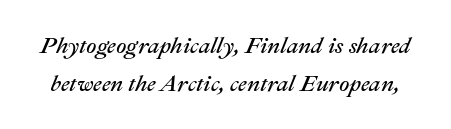
This reads as an unemphasized weight, regular at the heaviest. Descenders hang freely into open space. Characters are canted at an angle relative to the baseline's perpendicular. A normal amount of white space separates one row of letters from the next.
